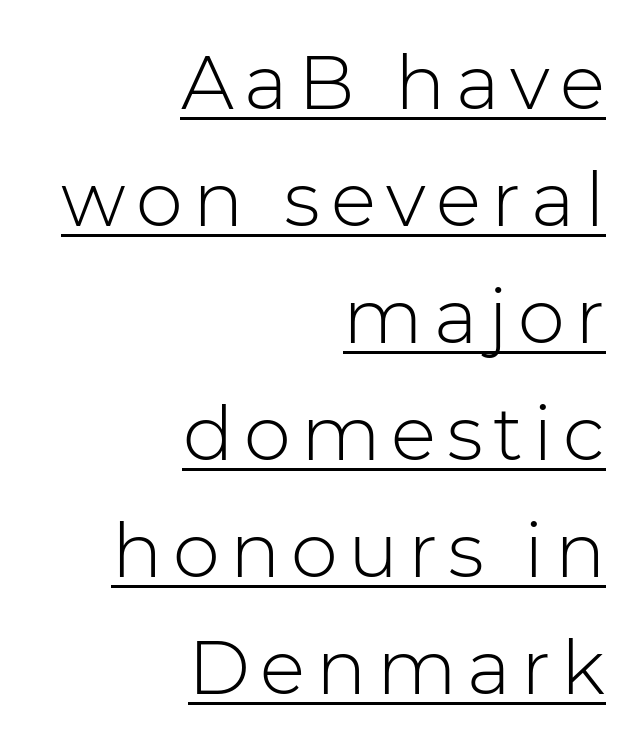
Leading: standard. Think standard paragraph weight, or any step lighter than that. Horizontal alignment here is rightward, an uncommon choice for prose. Nothing sits at the stroke ends, so this counts as sans-serif. Each letter keeps its own natural width here, so spacing adapts to shape. Emphasis is given by a line drawn under the lettering.
